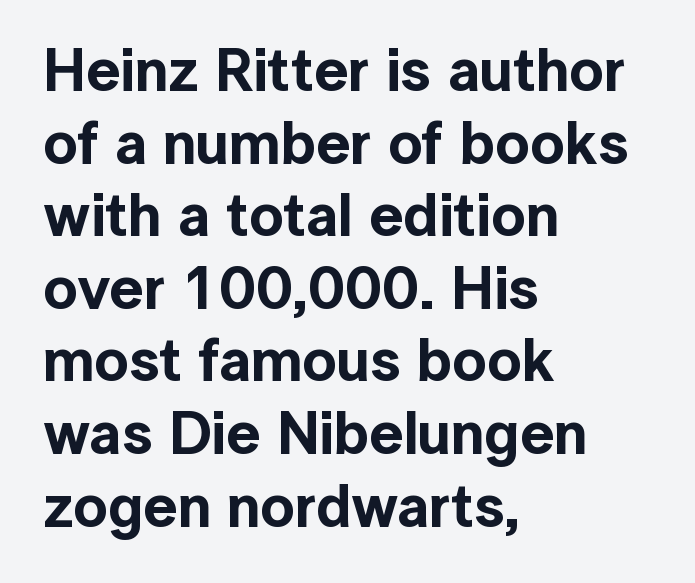
The image shows 60 px sans-serif type, upright; set left-aligned, line spacing 1.21x, normal letter spacing, not underlined; a medium x-height.
